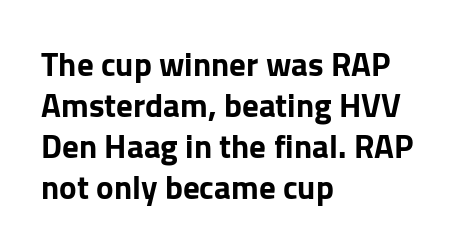
Q: Is the text italic (slanted)? A: No, it is upright.
Q: Is the typeface a serif or a sans-serif typeface? A: Sans-serif.
Q: Is the text underlined? A: No.
Q: How is the paragraph aligned? A: Left-aligned.
Q: Is the spacing between letters normal or unusually wide? A: Normal.
Q: Width (condensed, normal, or wide)? A: Normal.
Q: Stroke contrast? A: Low.
Q: x-height? A: Medium.
Q: Monospaced? A: No.
